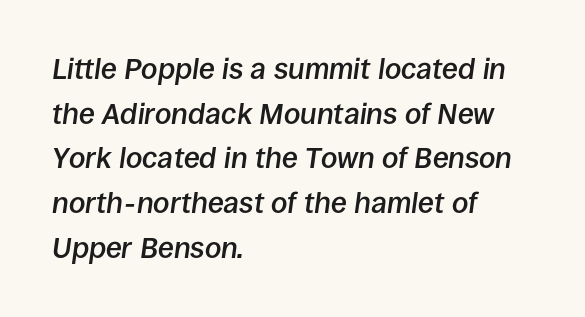
The image shows 29 px semibold type, italic (leaning right); set left-aligned, normal line spacing (1.54x), normal letter spacing, not underlined; low stroke contrast and a large x-height.
